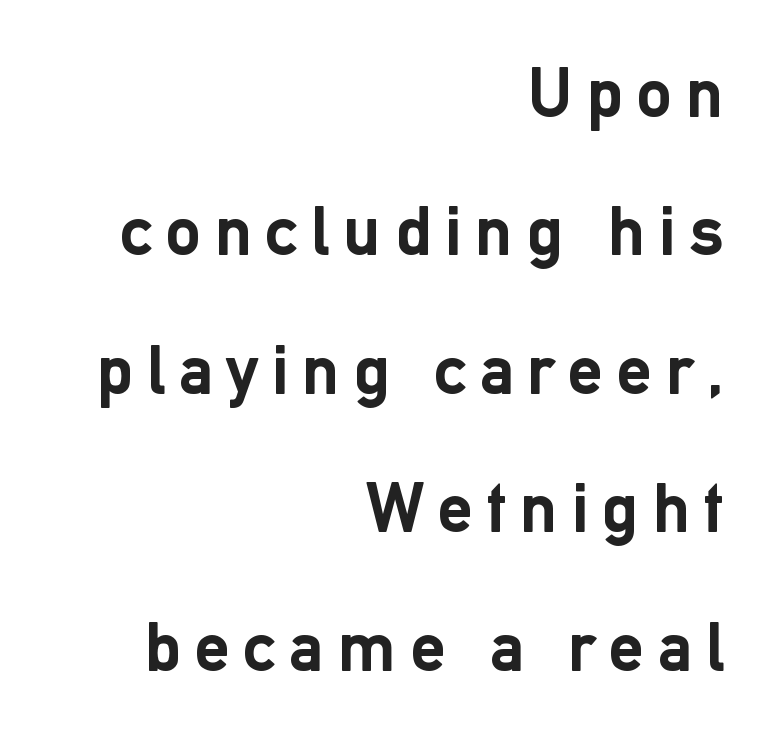
Look at the bottom of the vertical strokes: they stop flat, with no serifs. Is the type bold? Yes — the strokes are clearly thick and heavy. The letters stand upright; this is a roman face. The vertical gap from one line to the next is large. The letters advance in unequal steps, a hallmark of proportional type.
